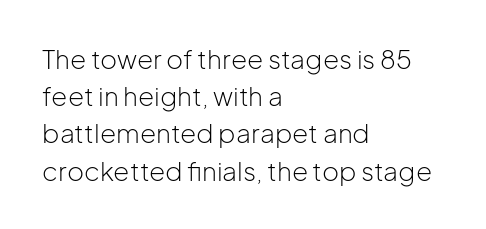
The image shows 26 px text type, upright; set left-aligned, normal line spacing (1.43x), normal letter spacing, not underlined.
